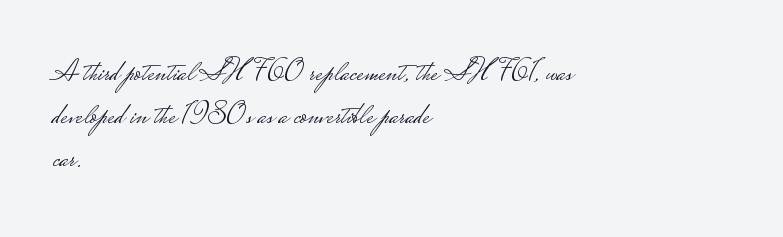
Just letters on the line, the space beneath them empty. Each new line begins a customary step beneath the previous one. Looks like regular typesetting: each glyph gets only the width it needs. Are there feet on the stems? There aren't — it's a sans.
